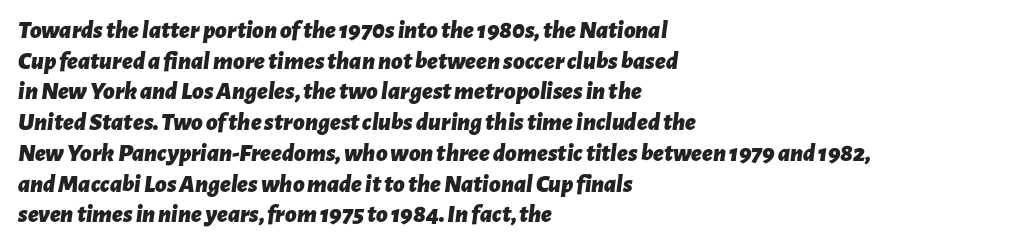
{"italic": "yes", "lean": "right", "slant_degrees": 7, "bold": "yes", "underline": "no", "align": "left", "line_spacing_ratio": 1.23, "letter_spacing": "normal", "letter_spacing_em": 0.0, "glyph_px": 25}
